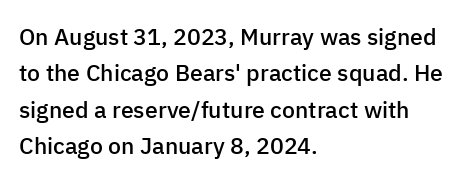
{"italic": "no", "bold": "semi", "underline": "no", "align": "left", "line_spacing": "normal", "line_spacing_ratio": 1.58, "letter_spacing": "normal", "letter_spacing_em": 0.0, "glyph_px": 23}
